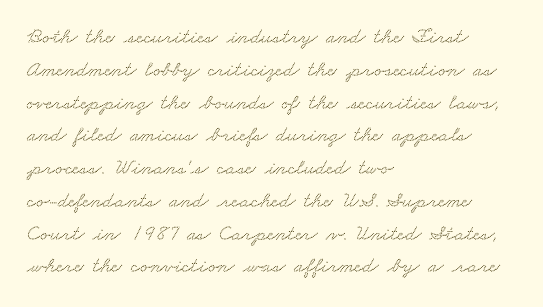
Q: Is the text underlined? A: No.
Q: How is the paragraph aligned? A: Left-aligned.
Q: Is the spacing between letters normal or unusually wide? A: Normal.
Q: Is the spacing between lines tight, normal or loose? A: Normal.
